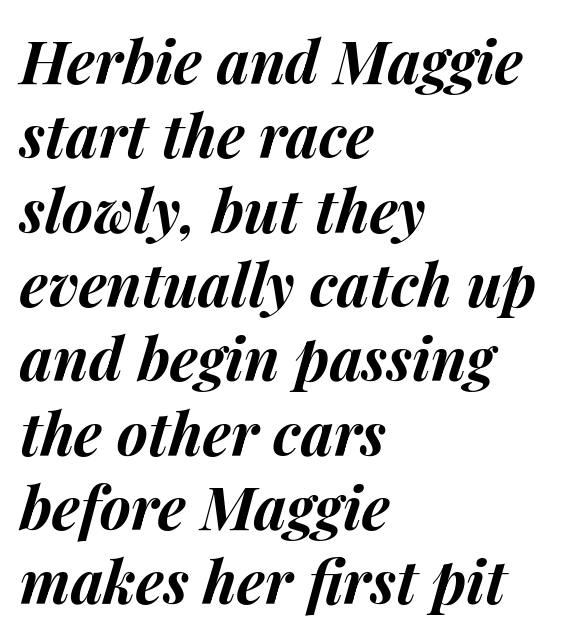
The image shows 59 px bold type, italic (leaning right); set left-aligned, normal line spacing (1.26x), normal letter spacing, not underlined; medium stroke contrast and a medium x-height.
